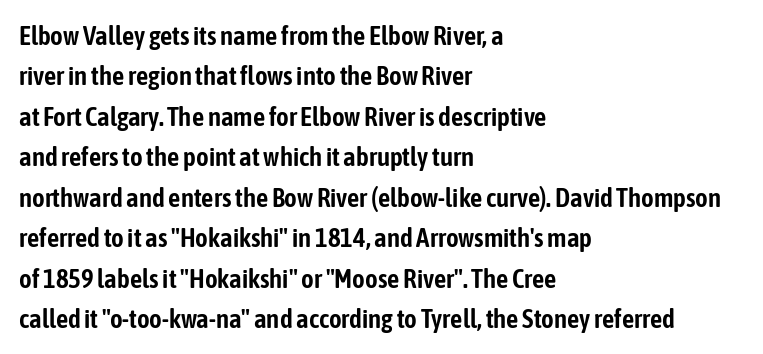
{"italic": "no", "underline": "no", "align": "left", "line_spacing": "normal", "line_spacing_ratio": 1.5, "letter_spacing": "normal", "letter_spacing_em": 0.0, "glyph_px": 27}
